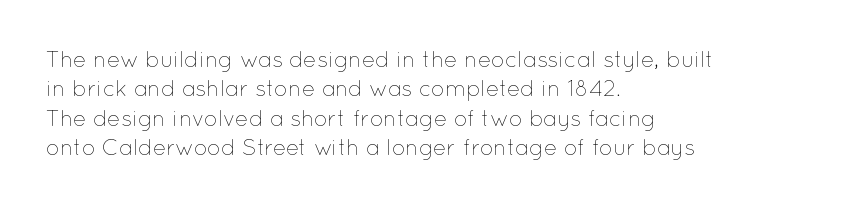
{"italic": "no", "bold": "no", "underline": "no", "align": "left", "line_spacing": "normal", "line_spacing_ratio": 1.33, "letter_spacing": "normal", "letter_spacing_em": 0.0, "glyph_px": 22}
